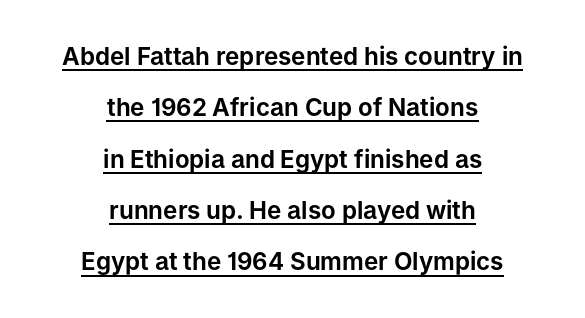
The image shows 24 px text type, upright; set centered, loose line spacing (2.14x), normal letter spacing, underlined.
